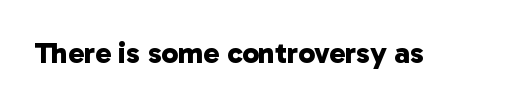
The image shows 30 px bold sans-serif type; set normal letter spacing, not underlined; low stroke contrast and a medium x-height.
